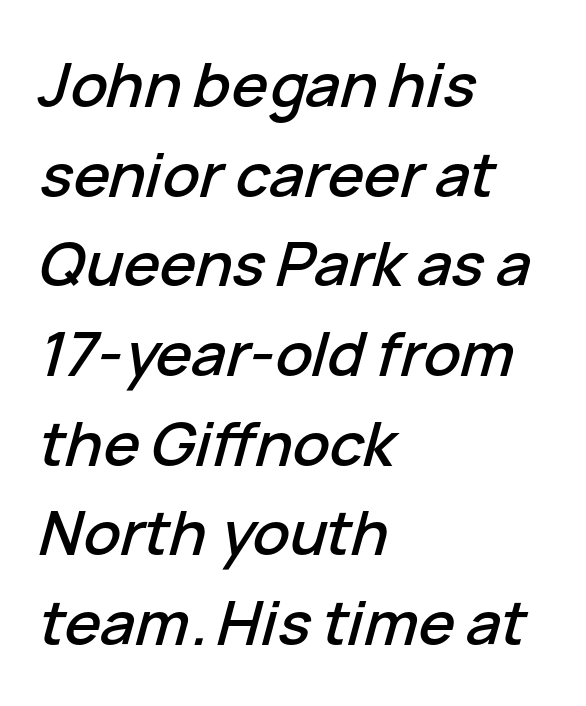
The image shows 61 px text type, italic (leaning right); set left-aligned, normal line spacing (1.47x), normal letter spacing, not underlined; low stroke contrast and a medium x-height.
